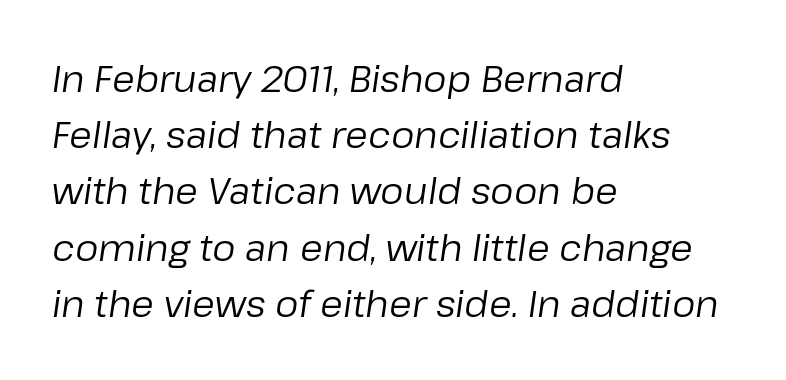
{"italic": "yes", "lean": "right", "slant_degrees": 8, "bold": "no", "weight": "regular", "width": "normal", "stroke_contrast": "low", "x_height": "medium", "monospaced": "no", "underline": "no", "align": "left", "line_spacing": "normal", "line_spacing_ratio": 1.52, "letter_spacing": "normal", "letter_spacing_em": 0.0, "glyph_px": 37}
